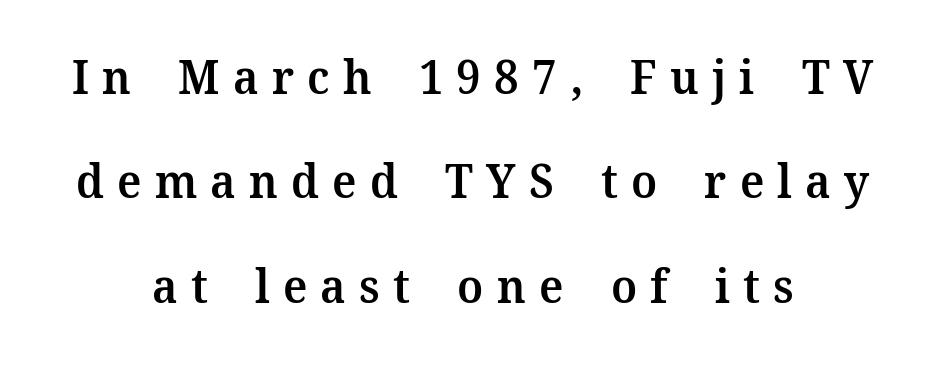
The image shows 47 px semibold serif type, upright; set centered, loose line spacing (2.22x), unusually wide letter spacing (+0.28 em), not underlined; medium stroke contrast and a medium x-height.
